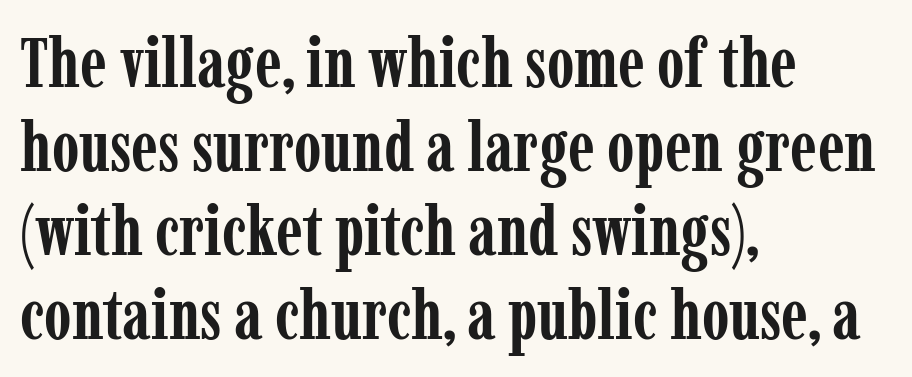
Style check: upright. The horizontal fit of the characters is conventional and even. The letters advance in unequal steps, a hallmark of proportional type. A student would call this left alignment; a typographer would say flush left, rag right. Look at the bottom of the vertical strokes: they flare into serifs here. Pretty heavy lettering here — definitely bold.
